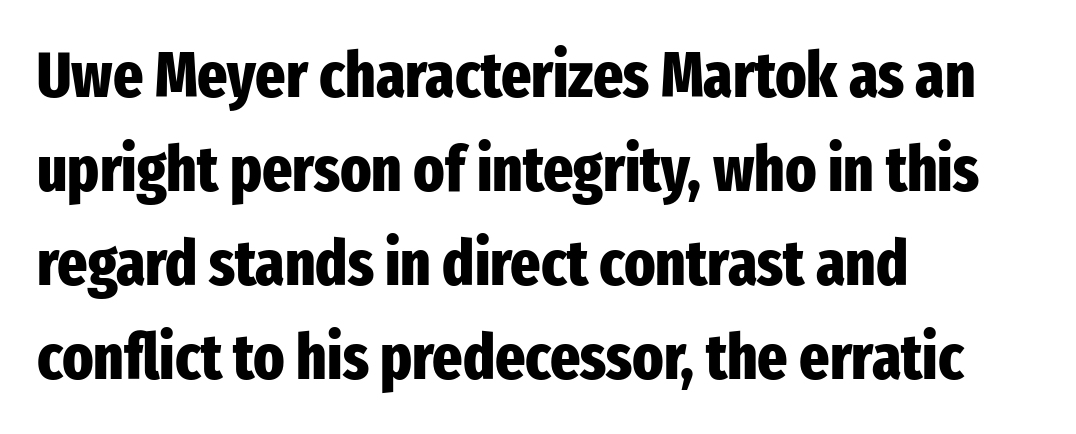
Successive baselines arrive at the customary interval. Just letters on the line, the space beneath them empty. Vertical strokes here are truly vertical. The rendering shows plain stroke endings on the letterforms — a sans-serif design. Character widths vary here, with narrow letters taking less room than wide ones.
